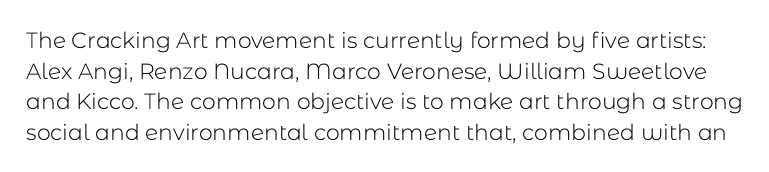
Q: Is the text bold? A: No.
Q: Is the text italic (slanted)? A: No, it is upright.
Q: Is the text underlined? A: No.
Q: Is the spacing between letters normal or unusually wide? A: Normal.
Q: Is the spacing between lines tight, normal or loose? A: Normal.
